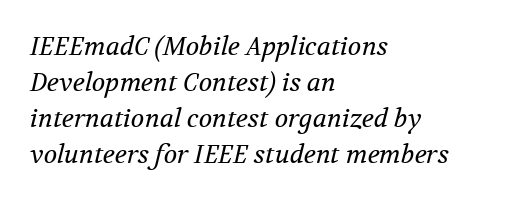
The block of text has a typical density, with ordinary space between rows. The passage shown is not bold in any degree. Notice how the passage keeps a crisp vertical edge on the left only. The passage shown leans; its letterforms are oblique. Lines of text with bare space underneath.
